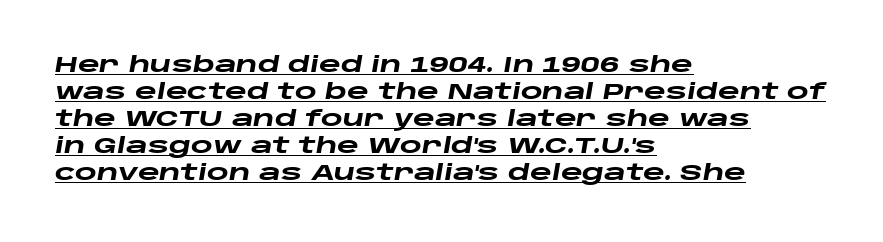
Q: Is the text bold? A: Yes.
Q: Is the text italic (slanted)? A: Yes, it leans right by about 10 degrees.
Q: Is the text underlined? A: Yes.
Q: How is the paragraph aligned? A: Left-aligned.
Q: Is the spacing between letters normal or unusually wide? A: Normal.
Q: Is the spacing between lines tight, normal or loose? A: Normal.
